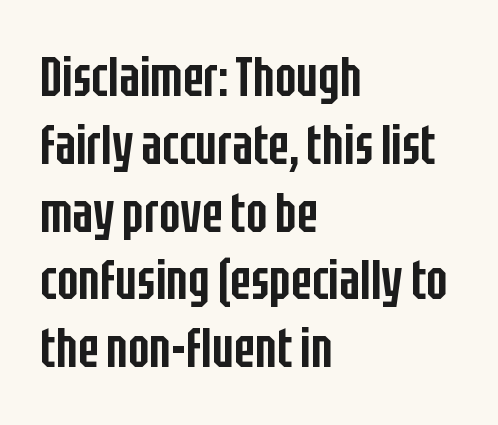
The letters stand straight up with perfectly vertical stems. This rendering leaves character spacing at its baseline value. Horizontally, the lines are justified to the leading edge only. Here the designer chose a conventional face with non-uniform glyph widths.
